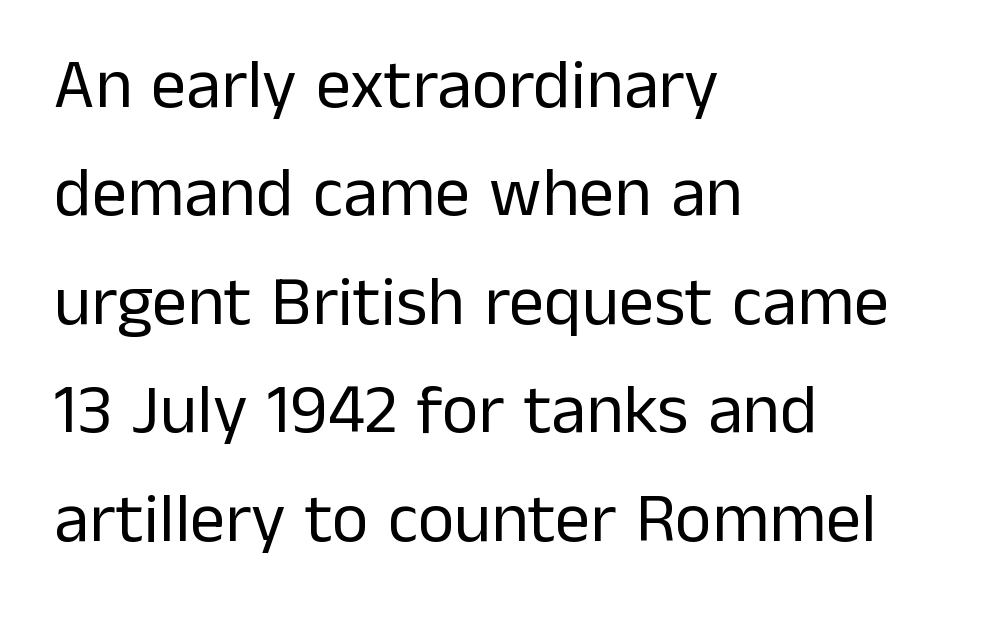
{"serif": "no", "italic": "no", "bold": "no", "weight": "regular", "width": "normal", "stroke_contrast": "low", "x_height": "medium", "monospaced": "no", "underline": "no", "align": "left", "line_spacing": "normal", "line_spacing_ratio": 1.55, "letter_spacing": "normal", "letter_spacing_em": 0.0, "glyph_px": 70}
